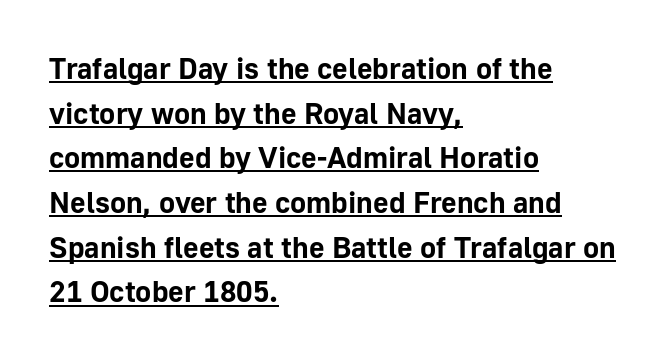
Q: Is the text bold? A: Yes.
Q: Is the text italic (slanted)? A: No, it is upright.
Q: Is the typeface a serif or a sans-serif typeface? A: Sans-serif.
Q: Is the text underlined? A: Yes.
Q: How is the paragraph aligned? A: Left-aligned.
Q: Is the spacing between letters normal or unusually wide? A: Normal.
Q: Is the spacing between lines tight, normal or loose? A: Normal.
Q: Width (condensed, normal, or wide)? A: Normal.
Q: Stroke contrast? A: Low.
Q: x-height? A: Medium.
Q: Monospaced? A: No.
